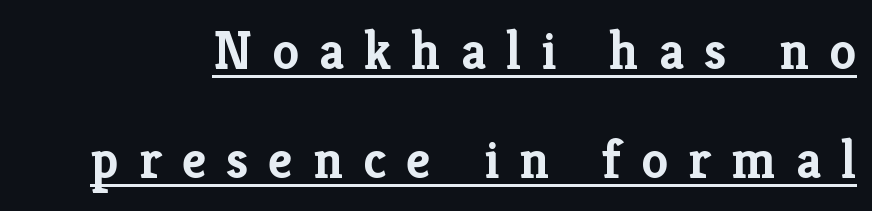
The image shows 54 px semibold serif type, upright; set loose line spacing (2.02x), unusually wide letter spacing (+0.37 em), underlined; low stroke contrast and a medium x-height.
